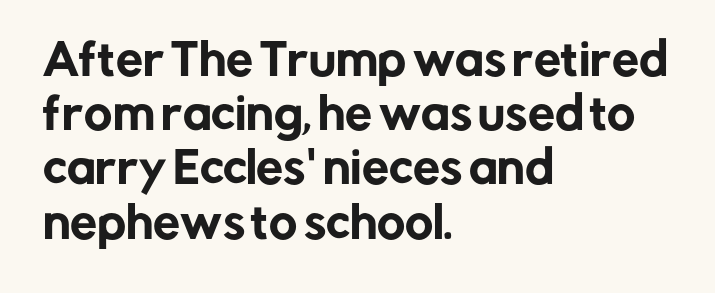
Q: Is the text italic (slanted)? A: No, it is upright.
Q: Is the typeface a serif or a sans-serif typeface? A: Sans-serif.
Q: Is the text underlined? A: No.
Q: How is the paragraph aligned? A: Left-aligned.
Q: Is the spacing between letters normal or unusually wide? A: Normal.
Q: Is the spacing between lines tight, normal or loose? A: Normal.
Q: Width (condensed, normal, or wide)? A: Normal.
Q: Stroke contrast? A: Low.
Q: x-height? A: Medium.
Q: Monospaced? A: No.
